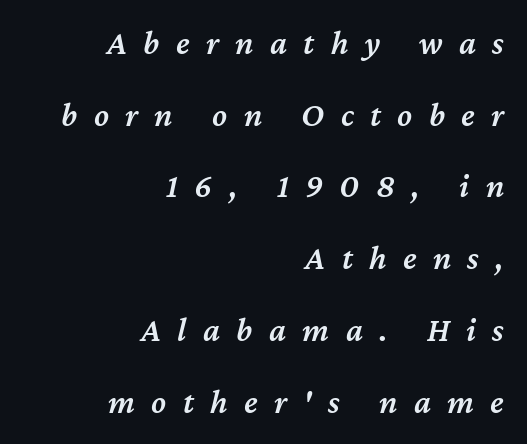
{"italic": "yes", "lean": "right", "slant_degrees": 12, "bold": "semi", "weight": "semibold", "width": "normal", "stroke_contrast": "medium", "x_height": "medium", "monospaced": "no", "underline": "no", "align": "right", "line_spacing": "loose", "line_spacing_ratio": 2.11, "letter_spacing": "wide", "letter_spacing_em": 0.48, "glyph_px": 34}
